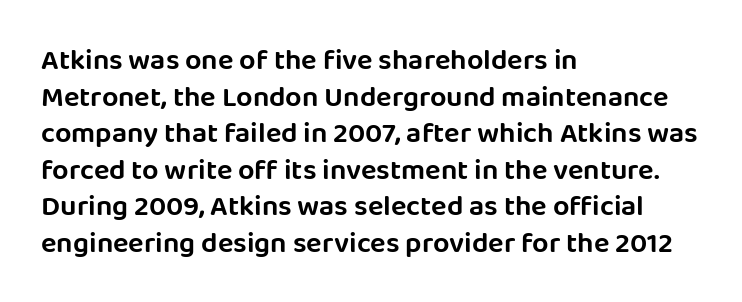
Interline gaps are of average width in this sample. Are there feet on the stems? There aren't — it's a sans. Anything drawn beneath the words? Only blank space. Line beginnings align vertically; line endings do not. In terms of posture, this sample is upright. Is the letter spacing exaggerated? No — it looks like the ordinary default.
